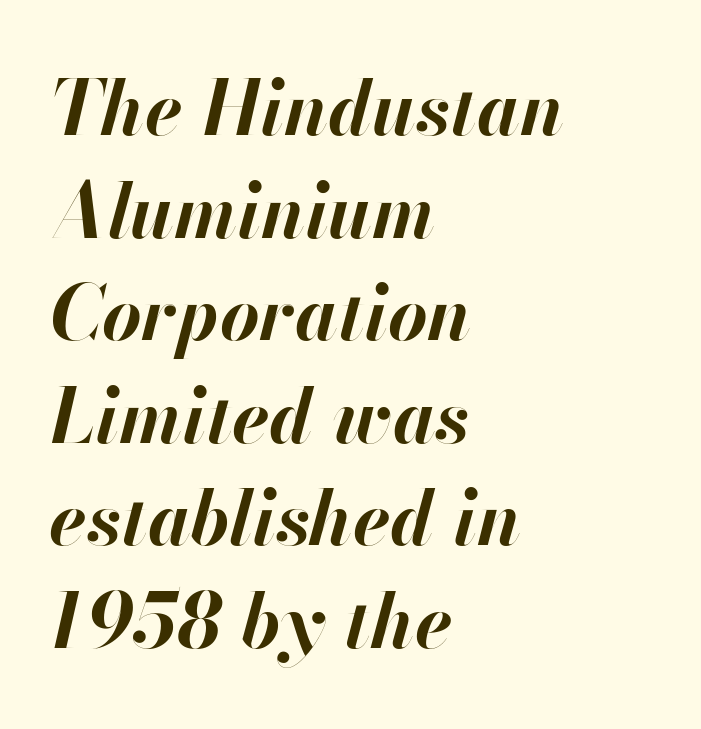
{"italic": "yes", "lean": "right", "slant_degrees": 13, "bold": "yes", "weight": "bold", "width": "normal", "stroke_contrast": "high", "x_height": "small", "monospaced": "no", "underline": "no", "align": "left", "line_spacing": "normal", "line_spacing_ratio": 1.35, "letter_spacing": "normal", "letter_spacing_em": 0.0, "glyph_px": 76}
